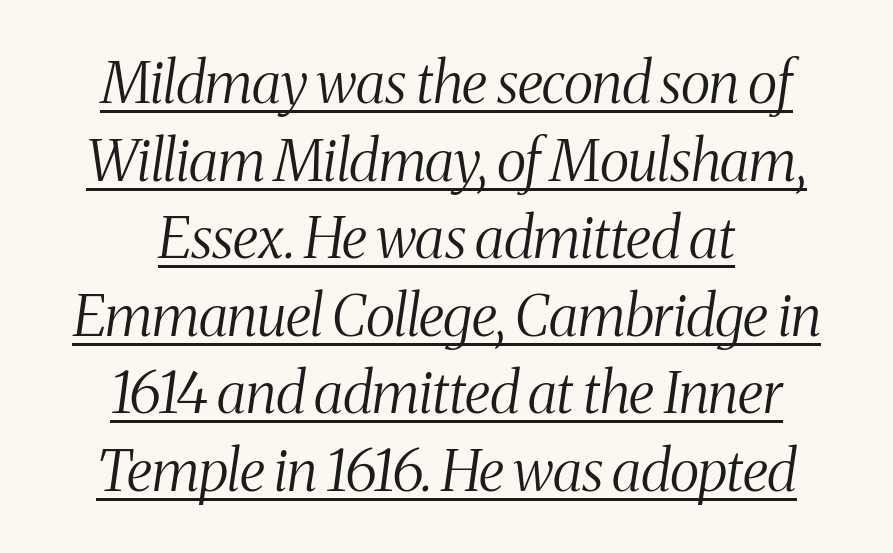
Both edges are ragged and mirror each other, which tells us the setting is centered. This is oblique type, the kind used for emphasis or titles. Looks like regular typesetting: each glyph gets only the width it needs. In terms of leading, this rendering sits right in the middle.
